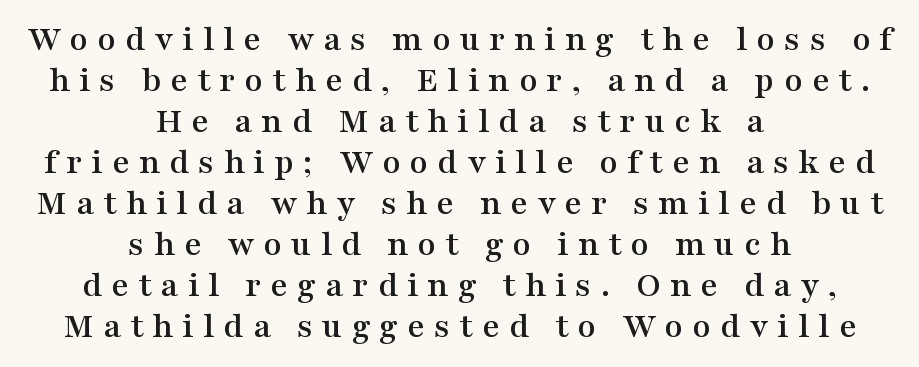
In terms of posture, this sample is upright. The rendering uses natural spacing where letterforms have individual widths. Tightly led — the rows are bunched. Letterform terminals end in serifs throughout the passage. The line texture is sparse and dotted thanks to wide tracking.
